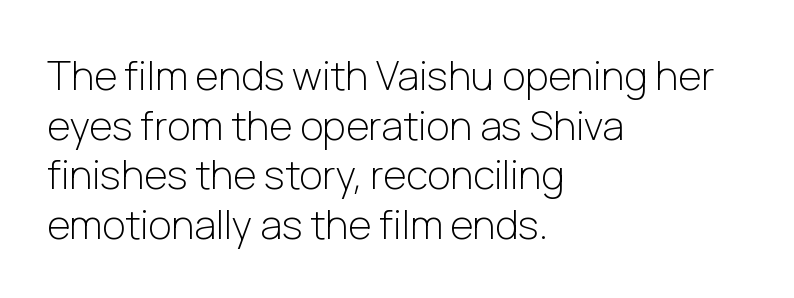
The image shows 40 px light sans-serif type, upright; set left-aligned, line spacing 1.24x, normal letter spacing, not underlined; low stroke contrast and a medium x-height.
